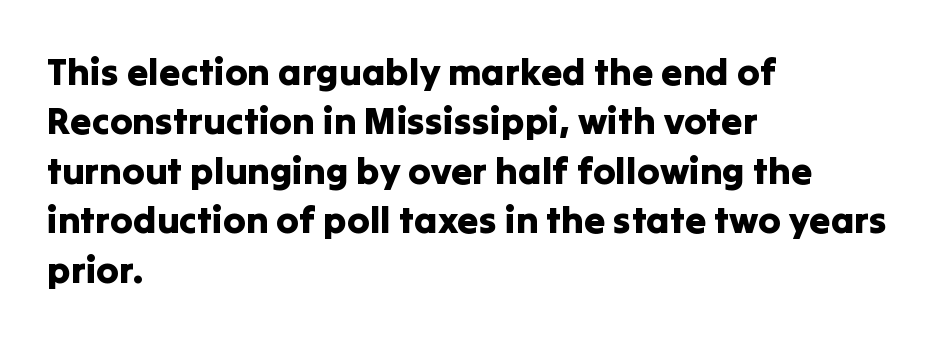
Lines of text with bare space underneath. Ordinary non-slanted type is in use. Is this a sans? Yes — the strokes have no serifs. Is this a fixed-width face? No — the glyphs have proportional, varying widths. The passage shown stacks its lines at a standard gap. Each word holds together tightly as a unit, with standard inter-letter gaps.
